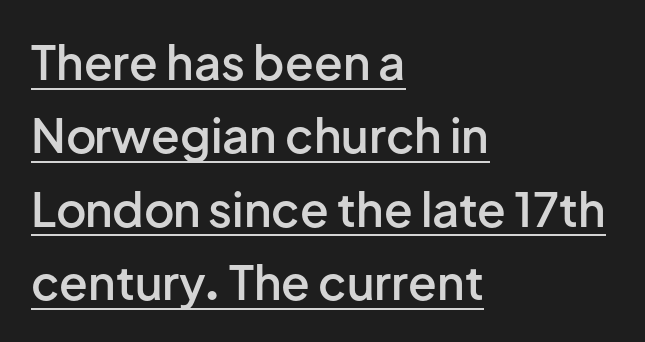
The image shows 47 px semibold sans-serif type, upright; set left-aligned, normal line spacing (1.56x), normal letter spacing, underlined; low stroke contrast and a medium x-height.
